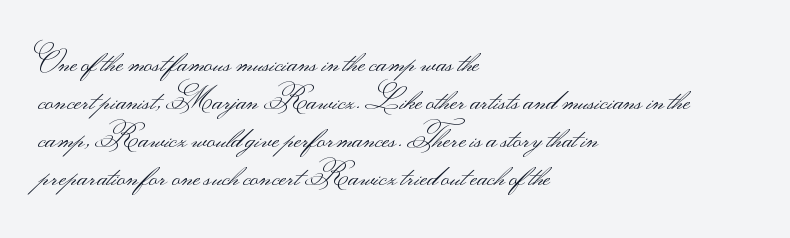
Each letter keeps its own natural width here, so spacing adapts to shape. Unlike a traditional serif, this face leaves its strokes unadorned. A classic flush-left, rag-right setting is used for this passage. The glyphs are unaccompanied by any horizontal stroke below them. Line spacing here is normal. Nothing unusual about the tracking: characters are spaced as the font intends.
